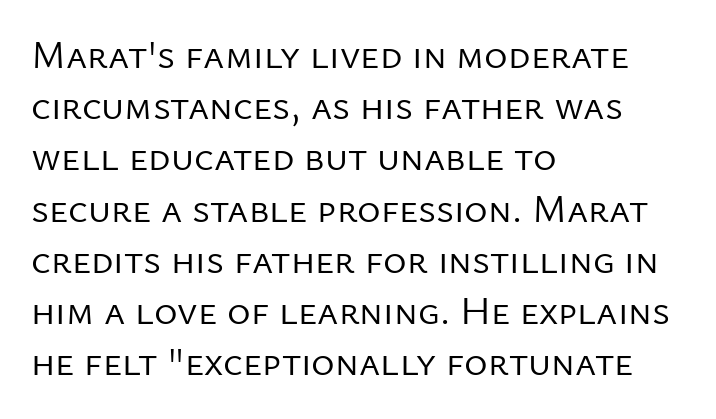
{"serif": "no", "italic": "no", "bold": "no", "weight": "regular", "width": "normal", "stroke_contrast": "low", "x_height": "medium", "monospaced": "no", "underline": "no", "align": "left", "line_spacing": "normal", "line_spacing_ratio": 1.28, "letter_spacing": "normal", "letter_spacing_em": 0.0, "glyph_px": 40}
